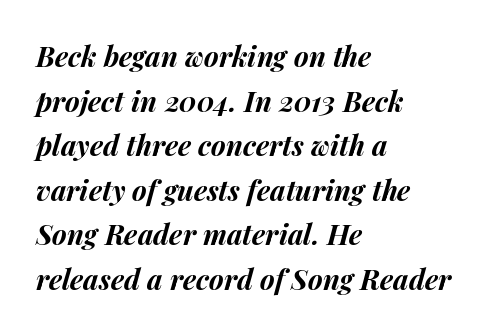
The typesetting leans heavy: a genuine bold. Bare-footed words on every line. Caption: standard tracking, unaltered. This sample uses an oblique cut, with every glyph tilted off the vertical. Looks like regular typesetting: each glyph gets only the width it needs. Left-aligned paragraph, ragged on the right.
